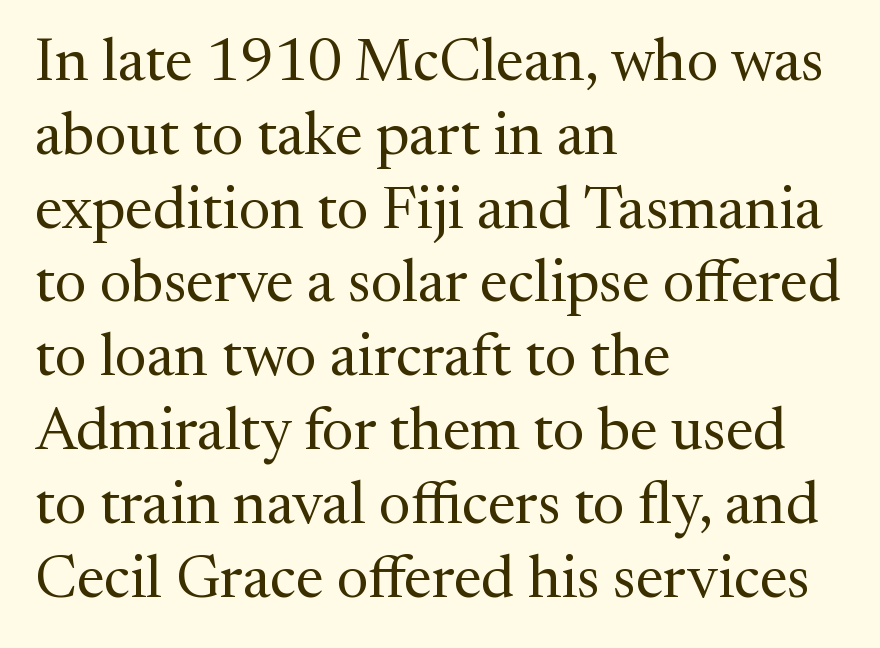
The image shows 60 px regular-weight serif type, upright; set left-aligned, line spacing 1.23x, normal letter spacing, not underlined; medium stroke contrast and a medium x-height.
